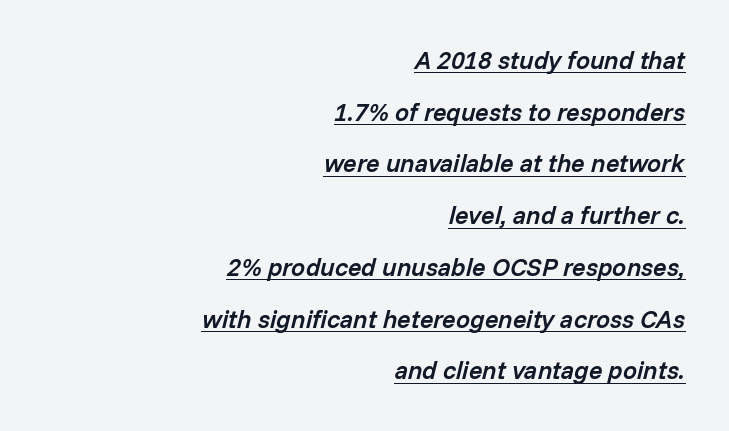
Weight check: semibold — heavier than regular, not quite bold. Honestly, the rows look like they've been pulled way apart. Casual observation: everything's shoved over to the right. The string is rendered with underlining switched on. You can tell it's italic because the verticals aren't actually vertical.
